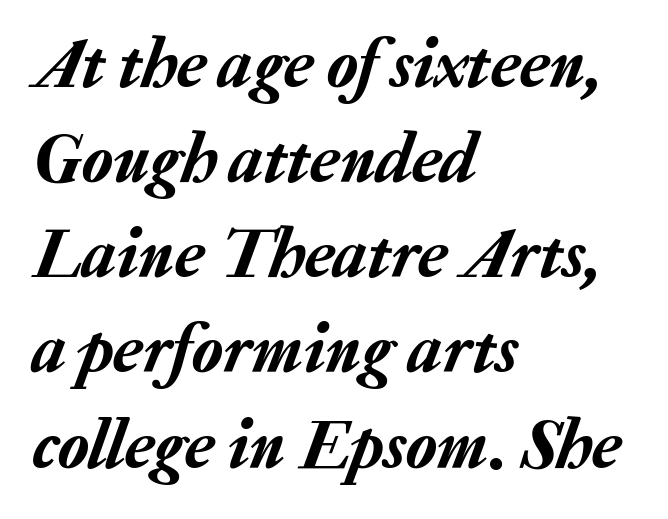
{"italic": "yes", "lean": "right", "slant_degrees": 20, "width": "normal", "stroke_contrast": "low", "x_height": "medium", "monospaced": "no", "underline": "no", "align": "left", "line_spacing": "normal", "line_spacing_ratio": 1.34, "letter_spacing": "normal", "letter_spacing_em": 0.0, "glyph_px": 71}
